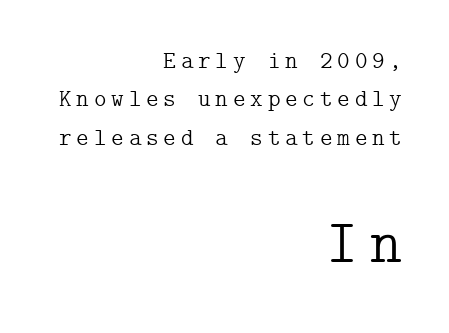
Q: Is the text bold? A: No.
Q: Is the text italic (slanted)? A: No, it is upright.
Q: Is the typeface a serif or a sans-serif typeface? A: Serif.
Q: Is the text underlined? A: No.
Q: How is the paragraph aligned? A: Right-aligned.
Q: Is the spacing between letters normal or unusually wide? A: Unusually wide.
Q: Is the spacing between lines tight, normal or loose? A: Normal.
Q: Which block of text is set in a larger size, the first (top) or the second (bottom)? A: The second (bottom) one.
Q: Width (condensed, normal, or wide)? A: Normal.
Q: Stroke contrast? A: Low.
Q: x-height? A: Medium.
